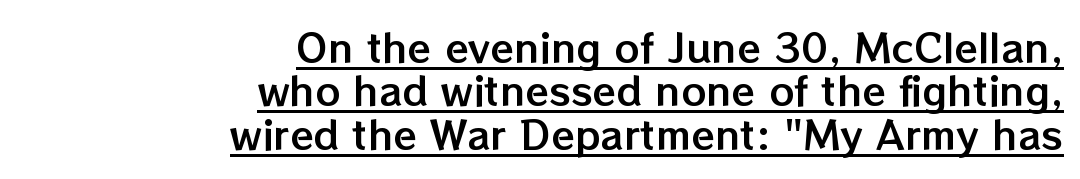
Rendered with straight, roman letterforms. If you measured baseline to baseline, you'd find a short distance. The compositor pushed each line to the right boundary. Is this a fixed-width face? No — the glyphs have proportional, varying widths.
